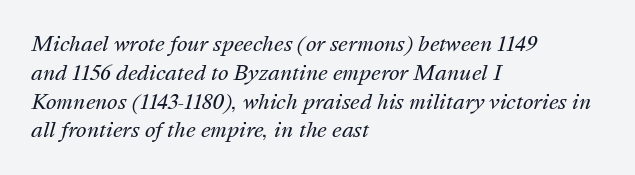
The image shows 20 px text type, italic (leaning right); set left-aligned, normal line spacing (1.44x), normal letter spacing, not underlined.
